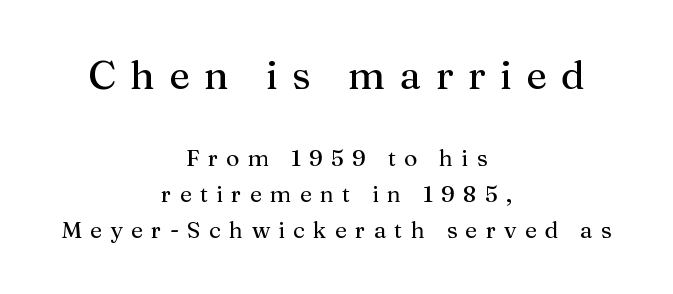
The typesetting does not lean heavy: it is not bold. Whoever set this chose a conventional vertical rhythm. Quick note: not italic, upright. To sum up the face: it has serifs. Someone cranked the tracking dial way up on this one. Looks like regular typesetting: each glyph gets only the width it needs.
